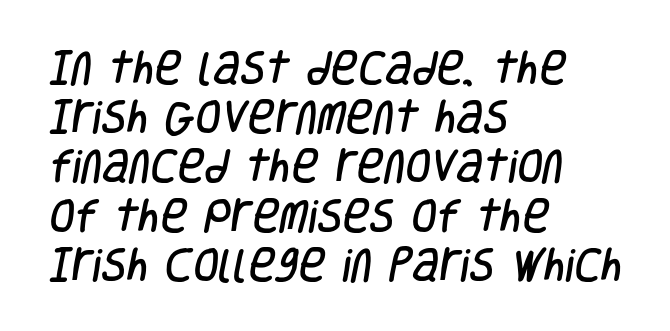
The image shows 37 px condensed sans-serif type; set left-aligned, normal line spacing (1.33x), normal letter spacing, not underlined; low stroke contrast and a large x-height.
